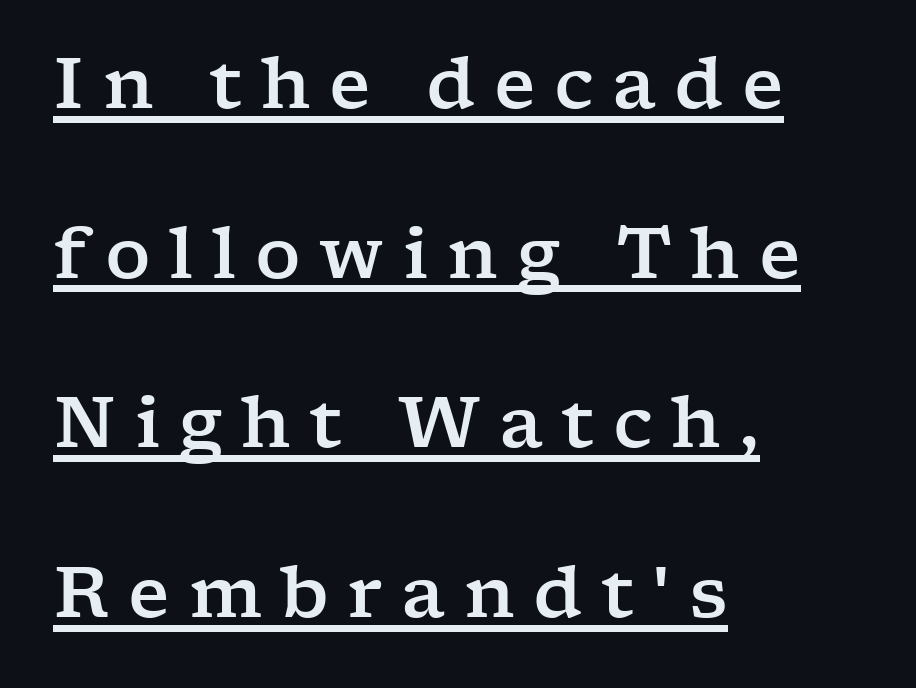
The image shows 71 px wide serif type, upright; set left-aligned, loose line spacing (2.39x), unusually wide letter spacing (+0.26 em), underlined; low stroke contrast and a medium x-height.
